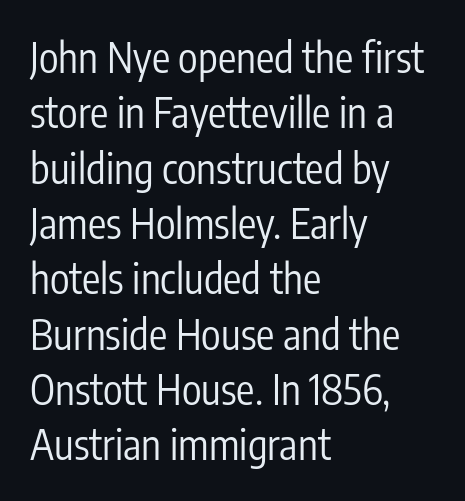
Q: Is the text bold? A: No.
Q: Is the text italic (slanted)? A: No, it is upright.
Q: Is the typeface a serif or a sans-serif typeface? A: Sans-serif.
Q: Is the text underlined? A: No.
Q: How is the paragraph aligned? A: Left-aligned.
Q: Is the spacing between letters normal or unusually wide? A: Normal.
Q: Is the spacing between lines tight, normal or loose? A: Normal.
Q: Width (condensed, normal, or wide)? A: Condensed.
Q: Stroke contrast? A: Low.
Q: x-height? A: Medium.
Q: Monospaced? A: No.
